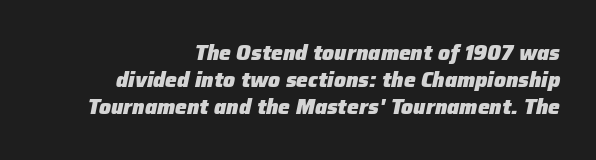
The strip under each line holds only bare page. The rendering uses a bold face; every stroke is thick and dark. Is the block centered? No — it sits flush against the right margin. Characters are canted at an angle relative to the baseline's perpendicular. Each word holds together tightly as a unit, with standard inter-letter gaps.
